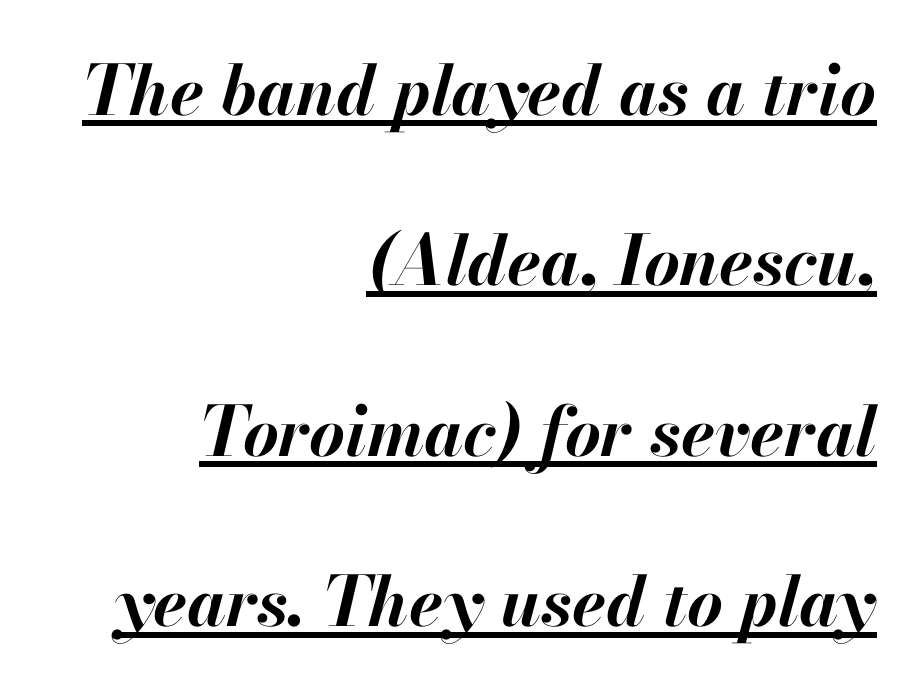
The image shows 69 px bold type, italic (leaning right); set right-aligned, loose line spacing (2.47x), normal letter spacing, underlined; high stroke contrast and a small x-height.
